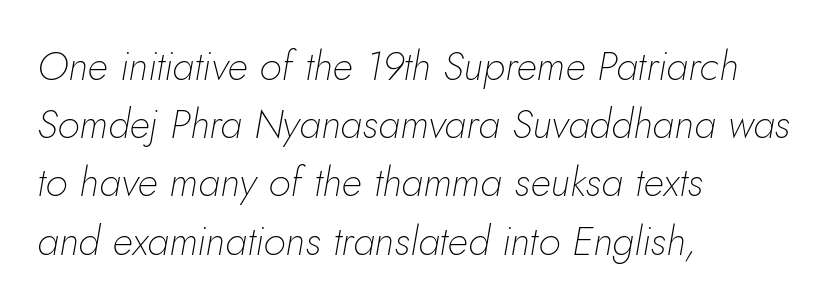
{"italic": "yes", "lean": "right", "slant_degrees": 10, "bold": "no", "weight": "thin", "width": "normal", "stroke_contrast": "low", "x_height": "small", "monospaced": "no", "underline": "no", "align": "left", "line_spacing": "normal", "line_spacing_ratio": 1.42, "letter_spacing": "normal", "letter_spacing_em": 0.0, "glyph_px": 41}
